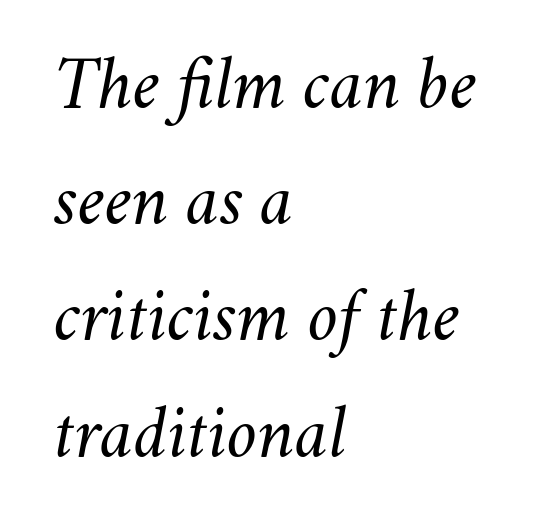
{"italic": "yes", "lean": "right", "slant_degrees": 11, "bold": "no", "weight": "regular", "width": "normal", "stroke_contrast": "medium", "x_height": "small", "monospaced": "no", "underline": "no", "align": "left", "line_spacing": "normal", "line_spacing_ratio": 1.57, "letter_spacing": "normal", "letter_spacing_em": 0.0, "glyph_px": 74}
